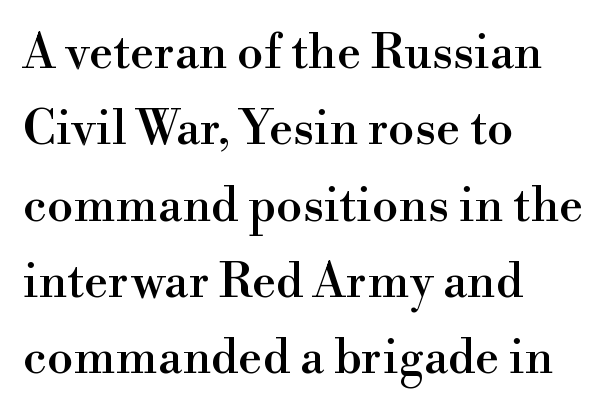
{"serif": "yes", "italic": "no", "width": "normal", "stroke_contrast": "high", "x_height": "small", "monospaced": "no", "underline": "no", "align": "left", "line_spacing": "normal", "line_spacing_ratio": 1.59, "letter_spacing": "normal", "letter_spacing_em": 0.0, "glyph_px": 48}
